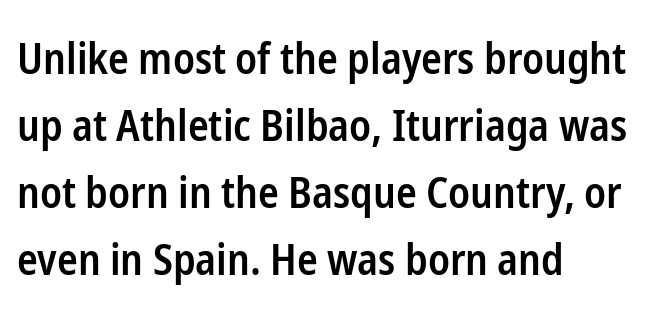
Q: Is the text bold? A: Semi-bold.
Q: Is the text italic (slanted)? A: No, it is upright.
Q: Is the typeface a serif or a sans-serif typeface? A: Sans-serif.
Q: Is the text underlined? A: No.
Q: How is the paragraph aligned? A: Left-aligned.
Q: Is the spacing between letters normal or unusually wide? A: Normal.
Q: Is the spacing between lines tight, normal or loose? A: Normal.
Q: Width (condensed, normal, or wide)? A: Condensed.
Q: Stroke contrast? A: Low.
Q: x-height? A: Medium.
Q: Monospaced? A: No.
